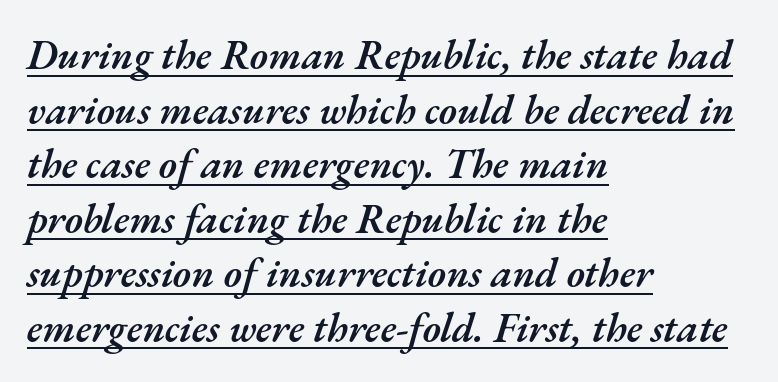
{"italic": "yes", "lean": "right", "slant_degrees": 17, "bold": "semi", "weight": "semibold", "width": "normal", "stroke_contrast": "medium", "x_height": "small", "monospaced": "no", "underline": "yes", "align": "left", "line_spacing": "normal", "line_spacing_ratio": 1.33, "letter_spacing": "normal", "letter_spacing_em": 0.0, "glyph_px": 41}
